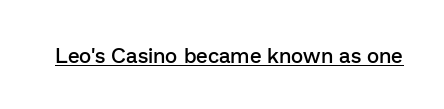
The image shows 21 px text type, upright; set normal letter spacing, underlined.
